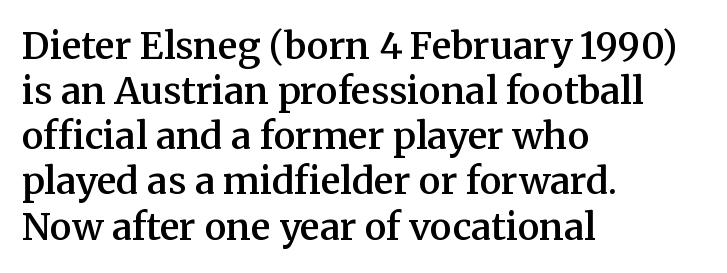
The image shows 37 px semibold serif type, upright; set left-aligned, line spacing 1.22x, normal letter spacing, not underlined; medium stroke contrast and a medium x-height.
